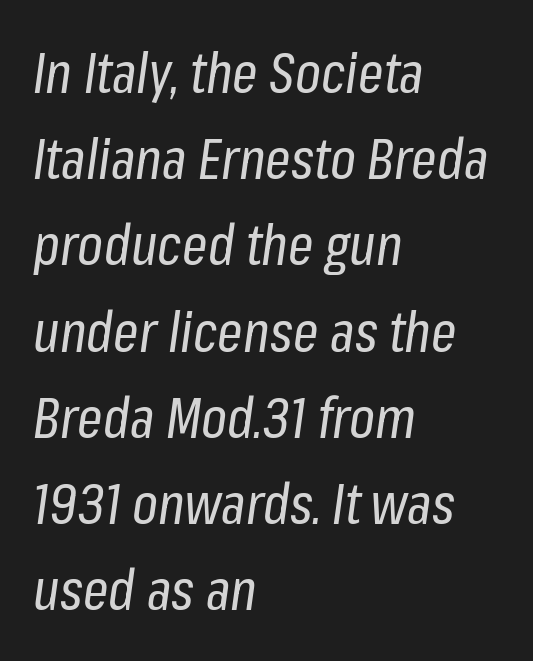
{"italic": "yes", "lean": "right", "slant_degrees": 8, "bold": "no", "weight": "regular", "width": "condensed", "stroke_contrast": "low", "x_height": "medium", "monospaced": "no", "underline": "no", "align": "left", "line_spacing": "normal", "line_spacing_ratio": 1.54, "letter_spacing": "normal", "letter_spacing_em": 0.0, "glyph_px": 56}
